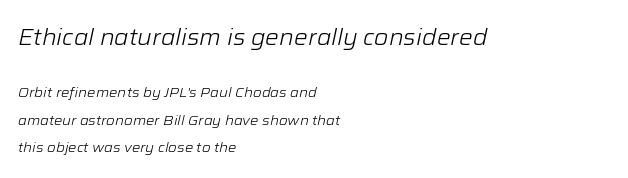
Q: Is the text bold? A: No.
Q: Is the text italic (slanted)? A: Yes, it leans right by about 12 degrees.
Q: Is the text underlined? A: No.
Q: How is the paragraph aligned? A: Left-aligned.
Q: Is the spacing between letters normal or unusually wide? A: Normal.
Q: Is the spacing between lines tight, normal or loose? A: Loose.
Q: Which block of text is set in a larger size, the first (top) or the second (bottom)? A: The first (top) one.
